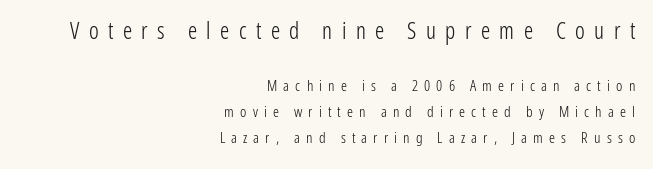
Q: Is the text bold? A: No.
Q: Is the text italic (slanted)? A: No, it is upright.
Q: Is the text underlined? A: No.
Q: How is the paragraph aligned? A: Right-aligned.
Q: Is the spacing between letters normal or unusually wide? A: Unusually wide.
Q: Which block of text is set in a larger size, the first (top) or the second (bottom)? A: The first (top) one.
